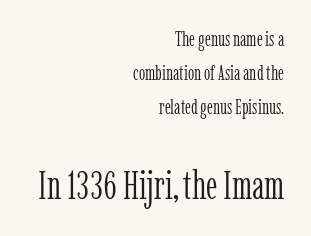
Yep, those are serifs on the letters. This sample uses plain, unmodified letter spacing. The letters advance in unequal steps, a hallmark of proportional type. This is the regular roman posture of the typeface.
